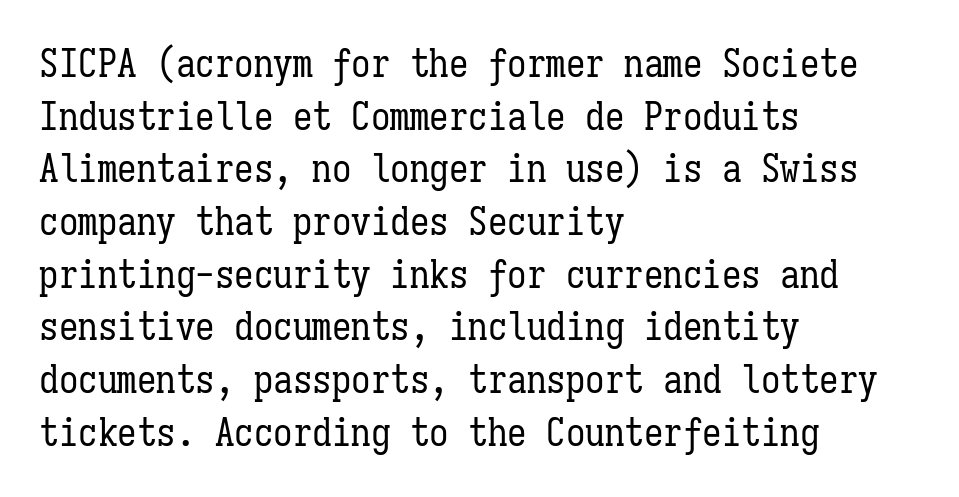
The image shows 39 px regular-weight, condensed type, upright, monospaced; set left-aligned, normal line spacing (1.35x), normal letter spacing, not underlined; low stroke contrast and a medium x-height.
